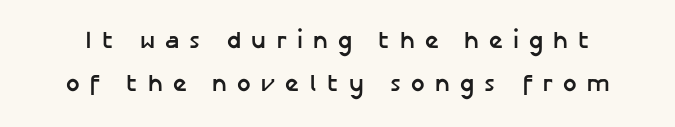
The image shows 24 px bold type, upright; set line spacing 1.78x, unusually wide letter spacing (+0.42 em), not underlined.
